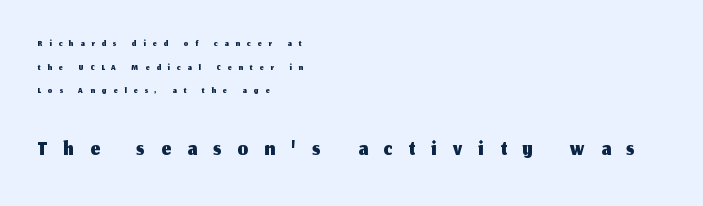
The image shows 33 px sans-serif type, upright; set left-aligned, normal line spacing (1.69x), unusually wide letter spacing (+0.5 em), not underlined; the second (bottom) block is 2.36x larger; medium stroke contrast and a medium x-height.
